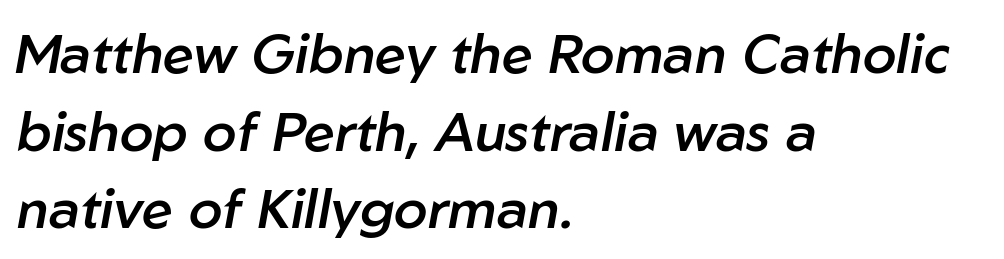
Honestly, the letter spacing is just normal — you wouldn't notice it. Honestly, the row spacing looks completely unremarkable. Do the characters align in a grid? No, the font is proportional. Set as a demibold, roughly 600 on the weight scale. Yep, that's italic — everything's leaning.
